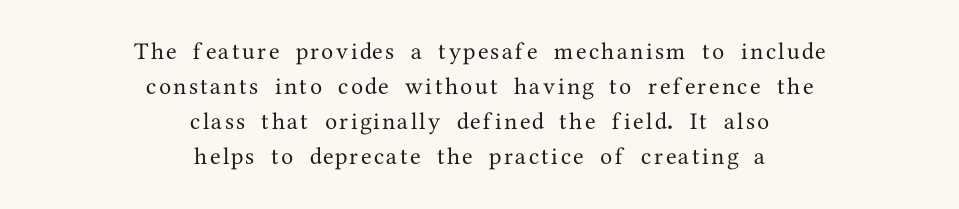
Q: Is the text italic (slanted)? A: No, it is upright.
Q: Is the text underlined? A: No.
Q: How is the paragraph aligned? A: Centered.
Q: Is the spacing between lines tight, normal or loose? A: Normal.
